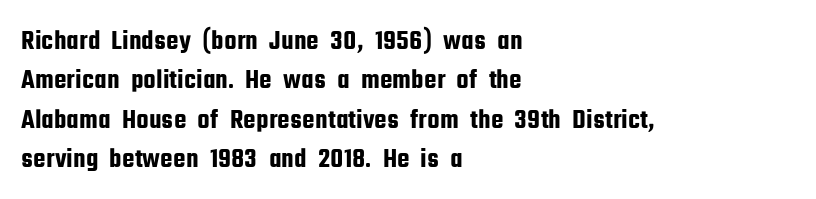
{"serif": "no", "italic": "no", "width": "condensed", "stroke_contrast": "low", "x_height": "medium", "monospaced": "no", "underline": "no", "align": "left", "line_spacing": "normal", "line_spacing_ratio": 1.41, "letter_spacing": "normal", "letter_spacing_em": 0.0, "glyph_px": 28}
